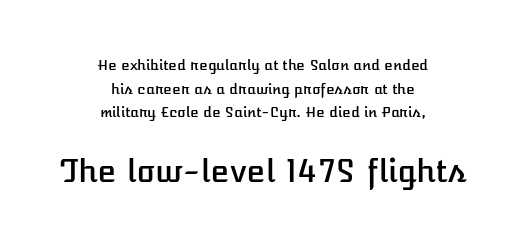
The image shows 31 px text type, upright; set centered, normal line spacing (1.68x), normal letter spacing, not underlined; the second (bottom) block is 2.21x larger; low stroke contrast and a medium x-height.
